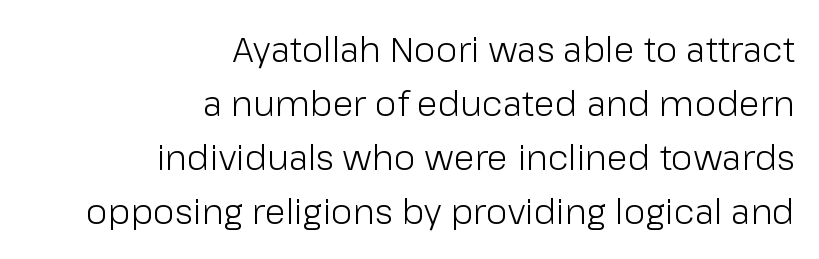
What stands out about the letter spacing? Nothing — it is the standard amount. No letter is thick-stroked: the sample isn't bold. Students, observe: this is what conventionally led text looks like. Unmarked baselines from the first word to the last. Upright lettering throughout.
